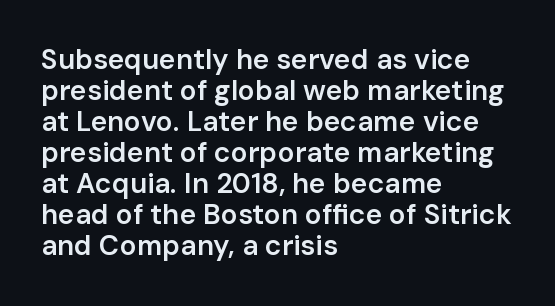
Compared with typical body copy, the letter spacing here is the same. Classification — sans serif. Does the leading feel generous? Not at all — it's pinched. You could not count columns in this text — the font is proportionally spaced. Typeset ragged right — the left edge is the straight one.
